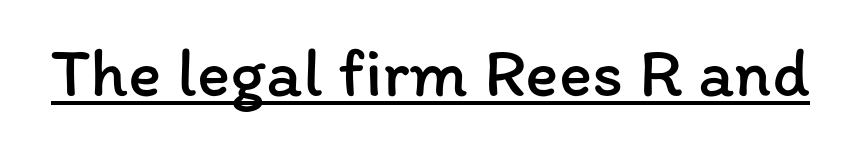
Each line of the rendering has a horizontal stroke beneath the glyphs. You can tell it's not italic because the verticals are truly vertical. The font is comparable to plain body text, perhaps lighter. Glyph-to-glyph distance matches everyday printed text. This sample has the flowing, uneven cadence of proportional lettering.
